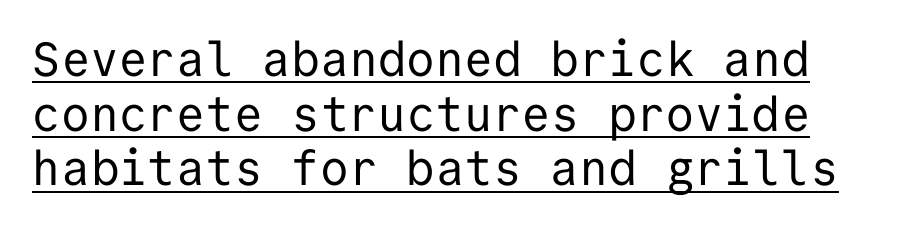
{"serif": "no", "italic": "no", "bold": "no", "weight": "regular", "width": "normal", "stroke_contrast": "low", "x_height": "medium", "monospaced": "yes", "underline": "yes", "line_spacing": "tight", "line_spacing_ratio": 1.14, "letter_spacing": "normal", "letter_spacing_em": 0.0, "glyph_px": 48}
